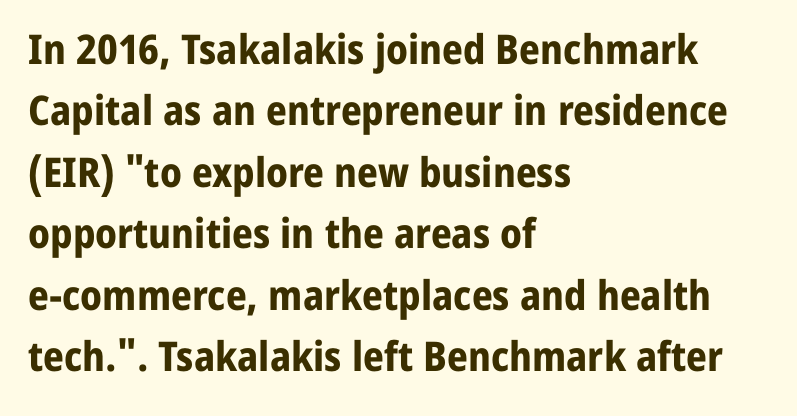
Q: Is the text bold? A: Yes.
Q: Is the text italic (slanted)? A: No, it is upright.
Q: Is the typeface a serif or a sans-serif typeface? A: Sans-serif.
Q: Is the text underlined? A: No.
Q: How is the paragraph aligned? A: Left-aligned.
Q: Is the spacing between letters normal or unusually wide? A: Normal.
Q: Is the spacing between lines tight, normal or loose? A: Normal.
Q: Width (condensed, normal, or wide)? A: Normal.
Q: Stroke contrast? A: Low.
Q: x-height? A: Medium.
Q: Monospaced? A: No.
